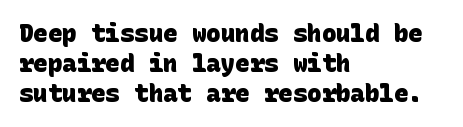
Q: Is the text bold? A: Yes.
Q: Is the text underlined? A: No.
Q: How is the paragraph aligned? A: Left-aligned.
Q: Is the spacing between letters normal or unusually wide? A: Normal.
